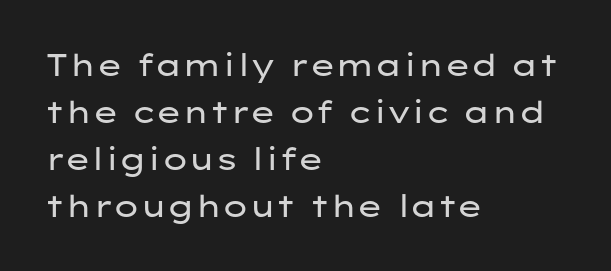
Q: Is the text bold? A: No.
Q: Is the text italic (slanted)? A: No, it is upright.
Q: Is the typeface a serif or a sans-serif typeface? A: Sans-serif.
Q: Is the text underlined? A: No.
Q: How is the paragraph aligned? A: Left-aligned.
Q: Is the spacing between letters normal or unusually wide? A: Normal.
Q: Is the spacing between lines tight, normal or loose? A: Normal.
Q: Width (condensed, normal, or wide)? A: Wide.
Q: Stroke contrast? A: Low.
Q: x-height? A: Medium.
Q: Monospaced? A: No.
